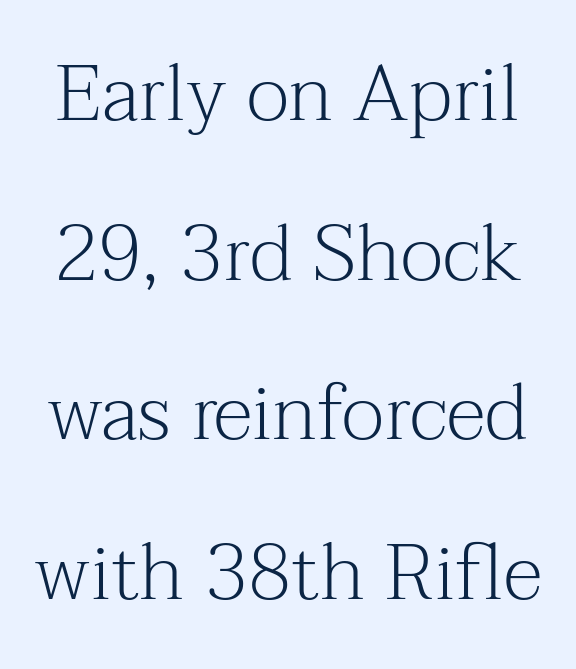
{"serif": "yes", "italic": "no", "bold": "no", "weight": "light", "width": "normal", "stroke_contrast": "medium", "x_height": "medium", "monospaced": "no", "underline": "no", "line_spacing": "loose", "line_spacing_ratio": 2.02, "letter_spacing": "normal", "letter_spacing_em": 0.0, "glyph_px": 79}
